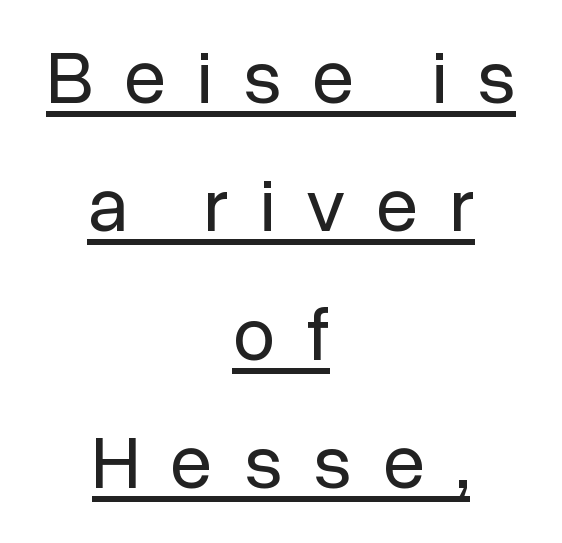
The image shows 76 px regular-weight sans-serif type, upright; set centered, normal line spacing (1.69x), unusually wide letter spacing (+0.41 em), underlined; low stroke contrast and a medium x-height.
